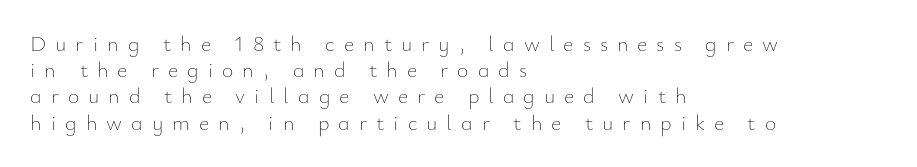
Quick note: not italic, upright. Which margin do the lines hug? The left one — the right edge is uneven. The face used here is rendered with a markedly widened letterfit. The weight tops out at a normal text grade.
